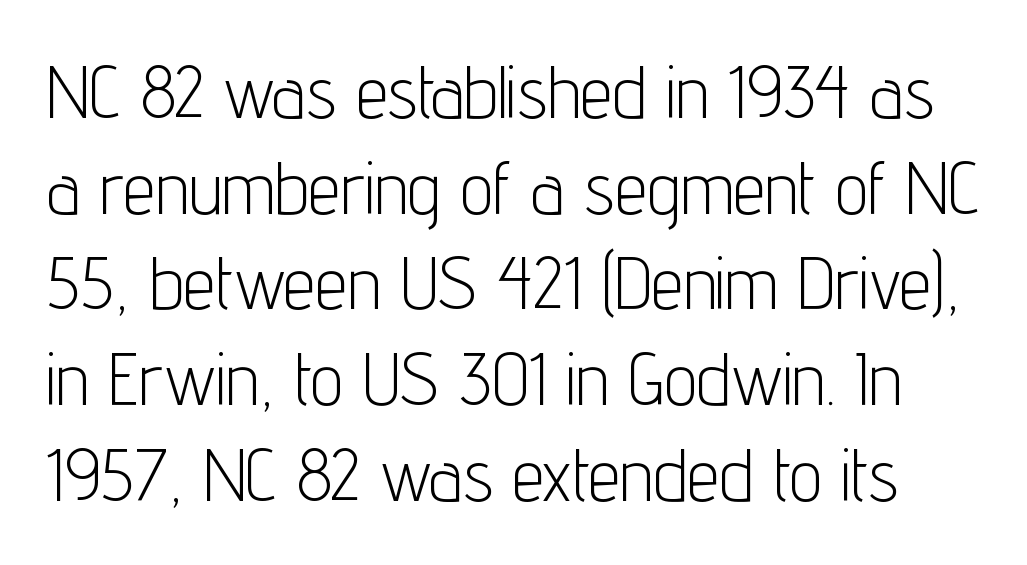
Q: Is the text bold? A: No.
Q: Is the text italic (slanted)? A: No, it is upright.
Q: Is the typeface a serif or a sans-serif typeface? A: Sans-serif.
Q: Is the text underlined? A: No.
Q: Is the spacing between letters normal or unusually wide? A: Normal.
Q: Is the spacing between lines tight, normal or loose? A: Normal.
Q: Width (condensed, normal, or wide)? A: Condensed.
Q: Stroke contrast? A: Low.
Q: x-height? A: Medium.
Q: Monospaced? A: No.
